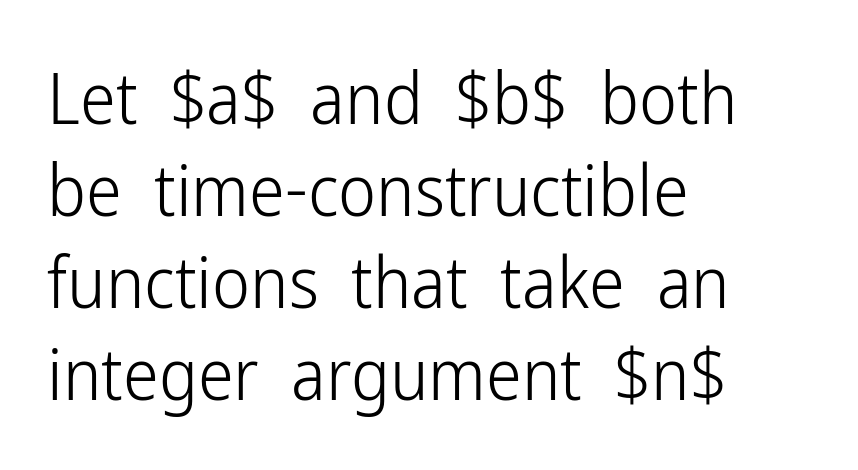
The image shows 72 px light, condensed sans-serif type, upright; set left-aligned, normal line spacing (1.28x), normal letter spacing, not underlined; low stroke contrast and a medium x-height.
